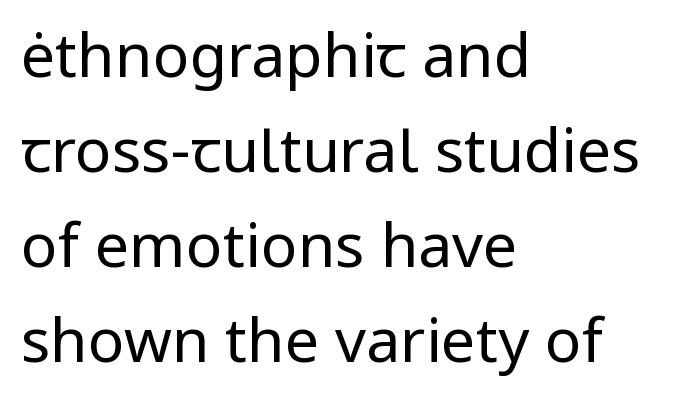
Q: Is the text bold? A: No.
Q: Is the text italic (slanted)? A: No, it is upright.
Q: Is the typeface a serif or a sans-serif typeface? A: Sans-serif.
Q: Is the text underlined? A: No.
Q: How is the paragraph aligned? A: Left-aligned.
Q: Is the spacing between letters normal or unusually wide? A: Normal.
Q: Is the spacing between lines tight, normal or loose? A: Normal.
Q: Width (condensed, normal, or wide)? A: Normal.
Q: Stroke contrast? A: Low.
Q: x-height? A: Medium.
Q: Monospaced? A: No.
